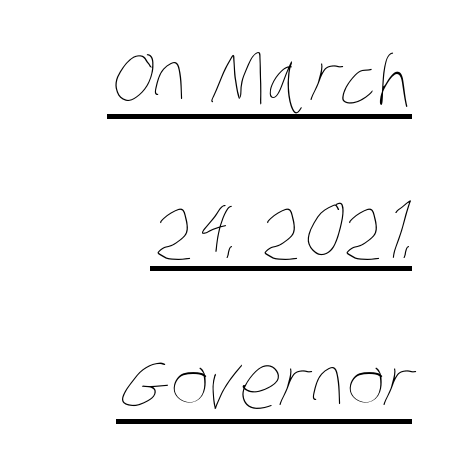
{"bold": "no", "weight": "thin", "width": "condensed", "stroke_contrast": "low", "x_height": "large", "monospaced": "no", "underline": "yes", "align": "right", "line_spacing": "loose", "line_spacing_ratio": 2.06, "letter_spacing": "normal", "letter_spacing_em": 0.0, "glyph_px": 74}
